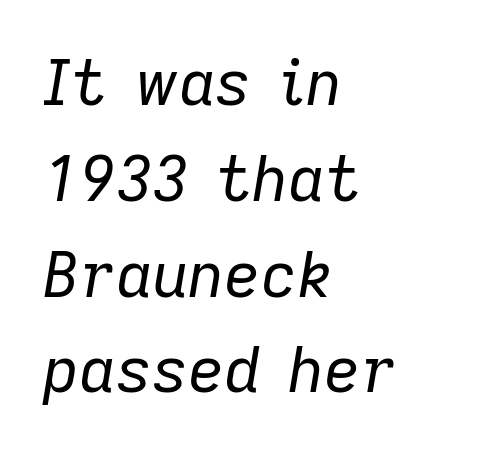
The image shows 63 px regular-weight type, italic (leaning right); set left-aligned, normal line spacing (1.52x), normal letter spacing, not underlined; low stroke contrast and a medium x-height.
